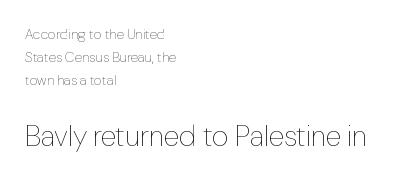
{"italic": "no", "bold": "no", "weight": "thin", "width": "normal", "stroke_contrast": "low", "x_height": "medium", "monospaced": "no", "underline": "no", "align": "left", "line_spacing": "normal", "line_spacing_ratio": 1.63, "letter_spacing": "normal", "letter_spacing_em": 0.0, "larger_block": "second", "size_ratio": 2.07, "glyph_px": 29}
